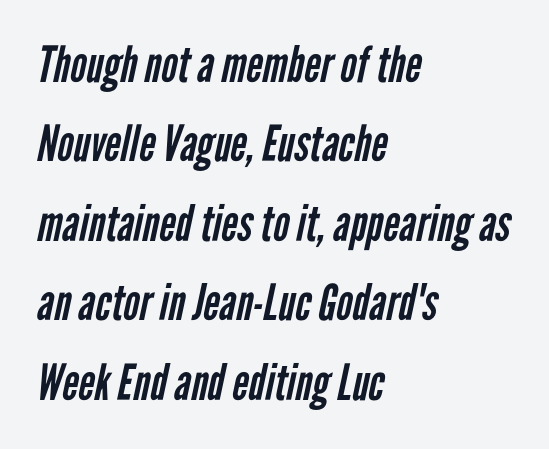
Rows of type keep a routine distance in the vertical direction. The designer went with a sans here, leaving each stem footless. Is the block centered? No — it sits flush against the left margin. The zone under the glyphs is completely vacant. Vertical stems look standard width or narrower in stroke. Varying glyph widths throughout — classic text-font behaviour.
